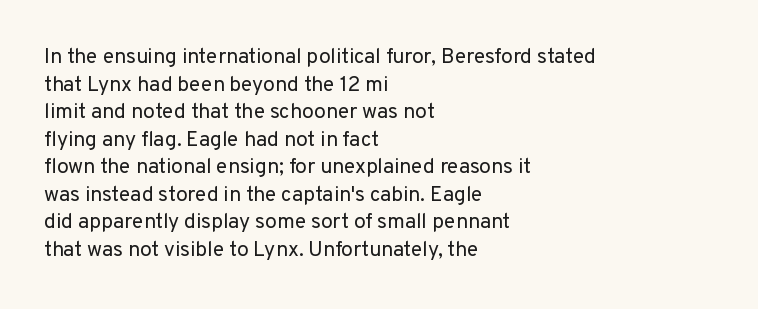
{"italic": "no", "bold": "no", "underline": "no", "align": "left", "line_spacing": "normal", "line_spacing_ratio": 1.31, "letter_spacing": "normal", "letter_spacing_em": 0.0, "glyph_px": 21}
